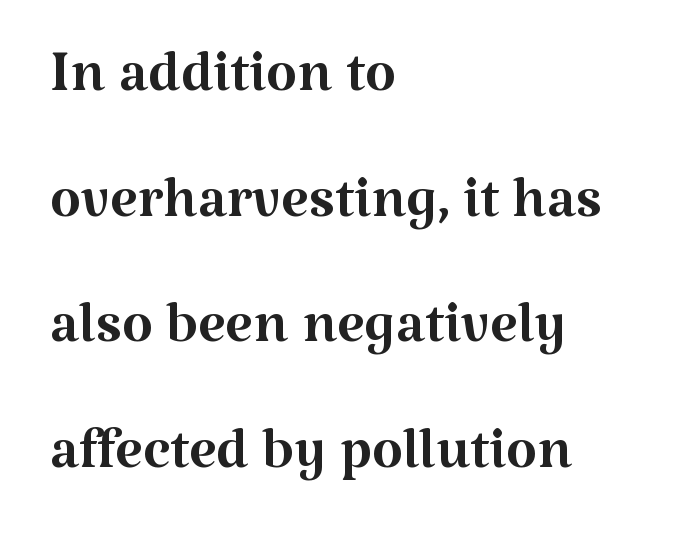
Spacing verdict: proportional, widths tailored to each character. Descenders are the only things crossing below the line. Weight class: somewhere from thin through regular. The setting favours the left margin, as ordinary paragraphs usually do.
